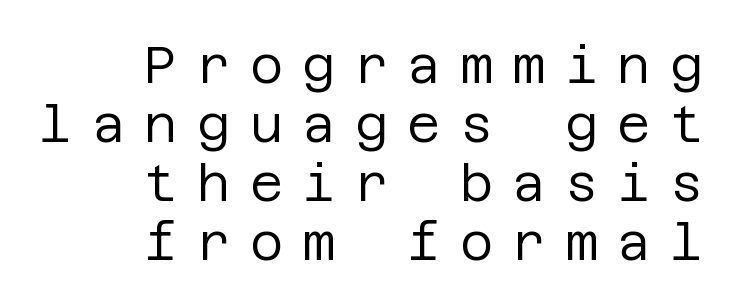
{"serif": "no", "italic": "no", "bold": "no", "weight": "regular", "width": "normal", "stroke_contrast": "low", "x_height": "large", "underline": "no", "align": "right", "line_spacing_ratio": 1.16, "letter_spacing": "wide", "letter_spacing_em": 0.38, "glyph_px": 51}
